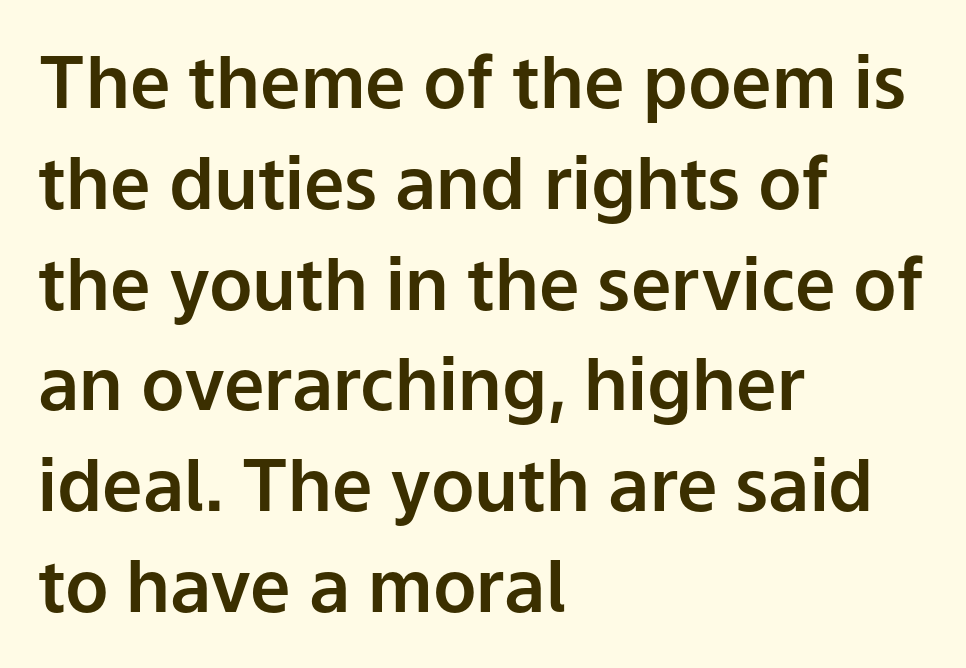
The baseline area is clear. Notice how descenders clear the ascenders below comfortably — that's standard leading. Rendered with straight, roman letterforms. These lines keep a tight, regular rhythm from letter to letter. The text was rendered using a sans face with plain stroke endings. Casual observation: everything's shoved over to the left.
